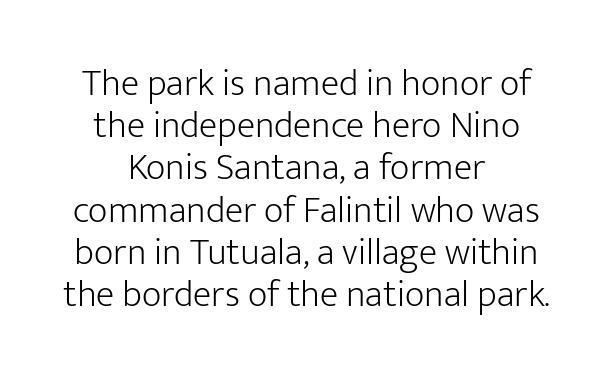
The image shows 38 px light sans-serif type, upright; set centered, tight line spacing (1.11x), normal letter spacing, not underlined; low stroke contrast and a medium x-height.
